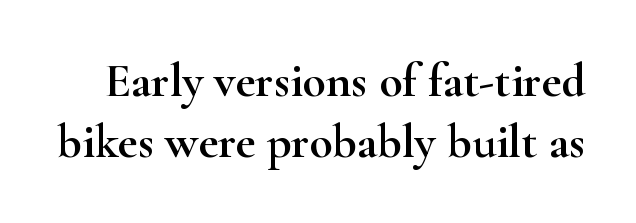
Q: Is the text italic (slanted)? A: No, it is upright.
Q: Is the typeface a serif or a sans-serif typeface? A: Serif.
Q: Is the text underlined? A: No.
Q: Is the spacing between letters normal or unusually wide? A: Normal.
Q: Is the spacing between lines tight, normal or loose? A: Normal.
Q: Width (condensed, normal, or wide)? A: Wide.
Q: Stroke contrast? A: High.
Q: x-height? A: Small.
Q: Monospaced? A: No.
